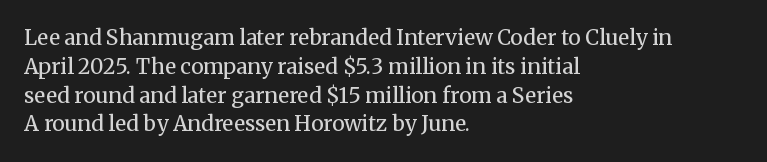
The image shows 21 px text type, upright; set left-aligned, normal line spacing (1.37x), normal letter spacing, not underlined.
